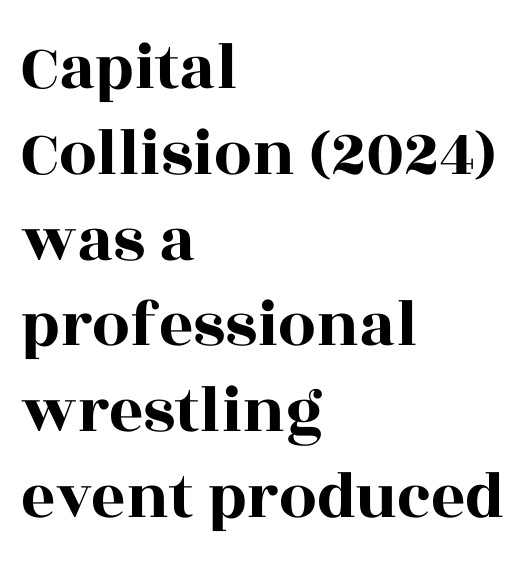
The leading is moderate, giving the passage an even texture. In terms of letterspacing, this is plain default setting. Spacing verdict: proportional, widths tailored to each character. The paragraph shown leans on its left margin. Type style note: has serifs.
